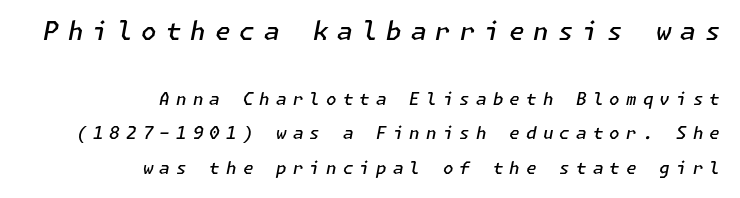
Q: Is the text bold? A: Semi-bold.
Q: Is the text italic (slanted)? A: Yes, it leans right by about 11 degrees.
Q: Is the text underlined? A: No.
Q: How is the paragraph aligned? A: Right-aligned.
Q: Is the spacing between letters normal or unusually wide? A: Unusually wide.
Q: Is the spacing between lines tight, normal or loose? A: Loose.
Q: Which block of text is set in a larger size, the first (top) or the second (bottom)? A: The first (top) one.
